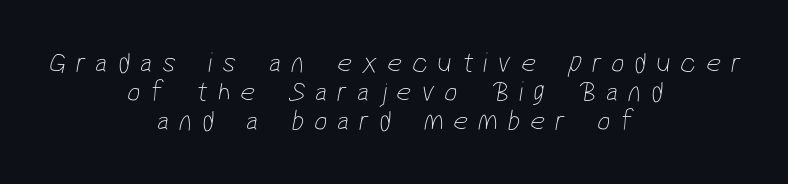
This rendering features lettering with no underline. Here the designer chose a conventional face with non-uniform glyph widths. The setting favours the middle, as headings and verse often do. Each letter's strokes conclude bluntly, with no projecting serifs. Line spacing here is tight.
